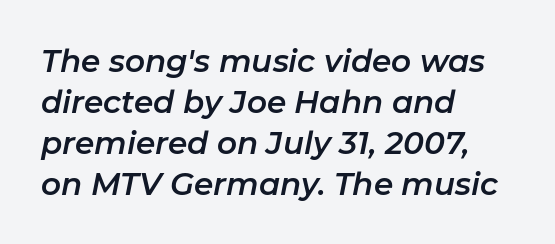
The image shows 31 px text type, italic (leaning right); set left-aligned, normal line spacing (1.32x), normal letter spacing, not underlined; low stroke contrast and a medium x-height.
